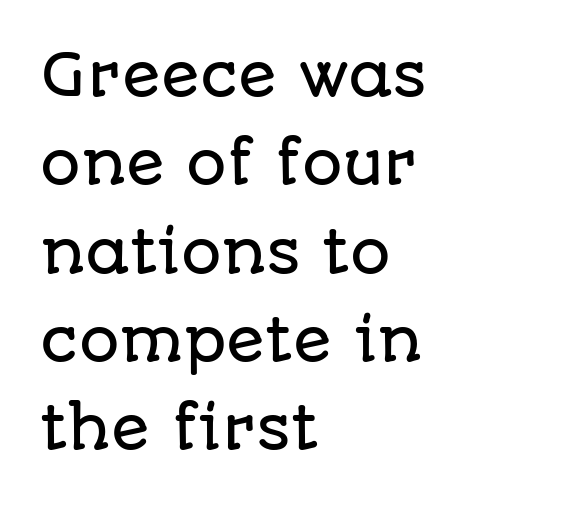
{"serif": "no", "italic": "no", "width": "normal", "stroke_contrast": "low", "x_height": "large", "monospaced": "no", "underline": "no", "align": "left", "line_spacing": "normal", "line_spacing_ratio": 1.55, "letter_spacing": "normal", "letter_spacing_em": 0.0, "glyph_px": 57}
